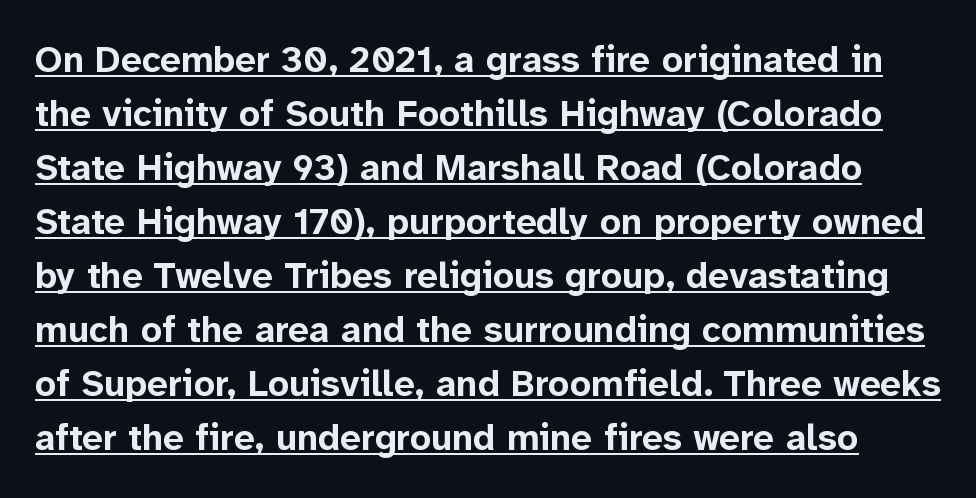
No feet cap the strokes, marking this as sans-serif type. The space between consecutive lines is moderate. Does extra space separate the letters? No, they use regular spacing. These lines are rendered in a variable-pitch font.
